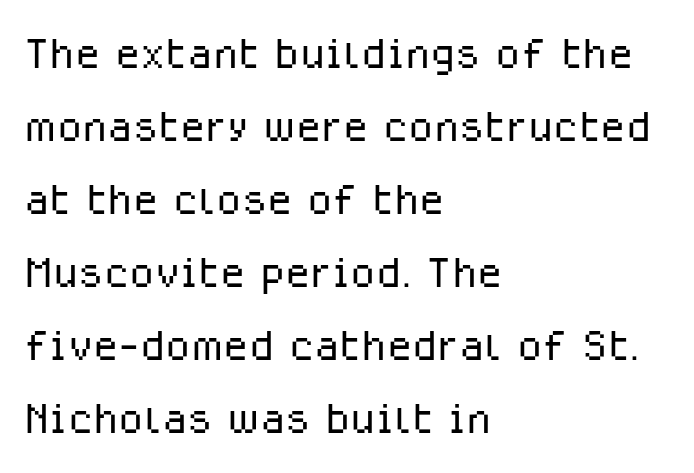
Q: Is the text bold? A: No.
Q: Is the text italic (slanted)? A: No, it is upright.
Q: Is the typeface a serif or a sans-serif typeface? A: Sans-serif.
Q: Is the text underlined? A: No.
Q: How is the paragraph aligned? A: Left-aligned.
Q: Is the spacing between letters normal or unusually wide? A: Normal.
Q: Is the spacing between lines tight, normal or loose? A: Normal.
Q: Width (condensed, normal, or wide)? A: Normal.
Q: Stroke contrast? A: Low.
Q: x-height? A: Medium.
Q: Monospaced? A: No.
